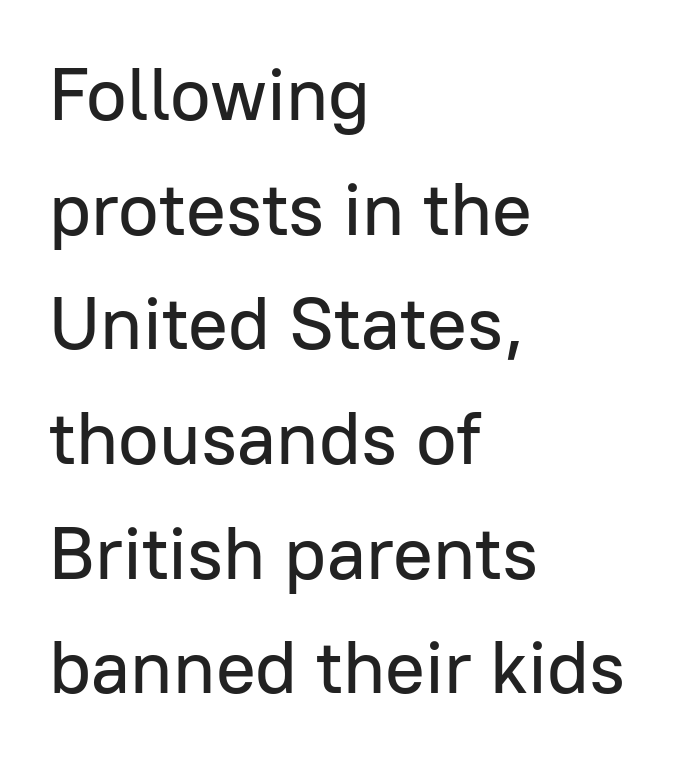
The image shows 74 px sans-serif type, upright; set left-aligned, normal line spacing (1.55x), normal letter spacing, not underlined; low stroke contrast and a medium x-height.
